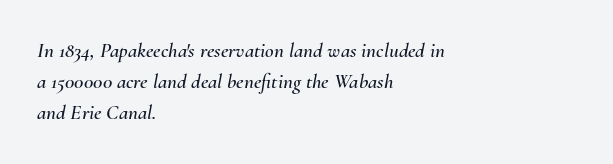
{"italic": "yes", "lean": "right", "slant_degrees": 10, "underline": "no", "align": "left", "line_spacing": "normal", "line_spacing_ratio": 1.48, "letter_spacing": "normal", "letter_spacing_em": 0.0, "glyph_px": 21}
